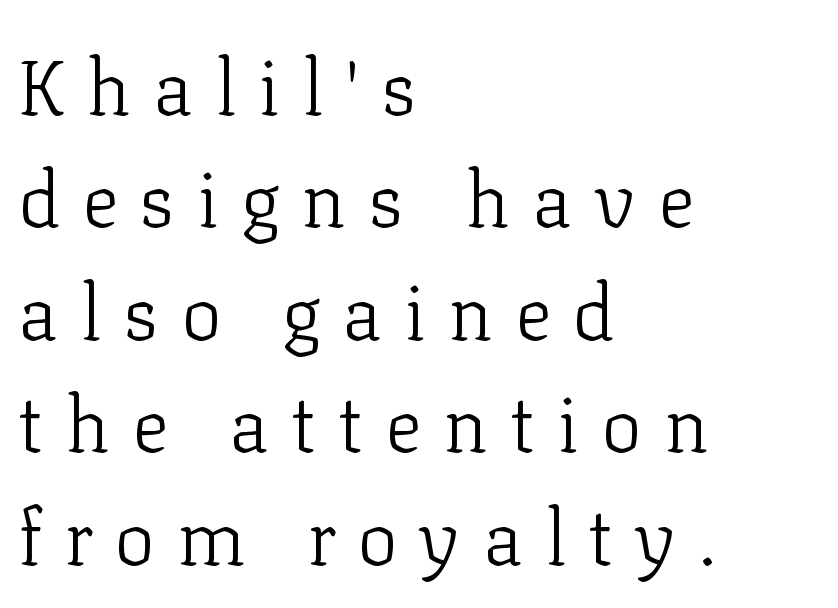
Characters follow at a spacing far wider than the type designer built in. Little horizontal feet cap the strokes, marking this as serif type. The passage shown is not underscored anywhere. Reading down the block, your eye returns to a fixed left position each line. These lines sit exactly where default settings would place them.
